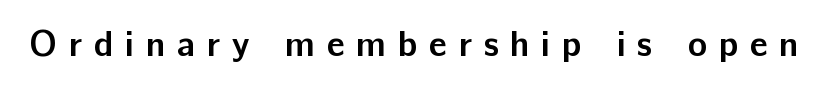
Q: Is the text bold? A: Yes.
Q: Is the text italic (slanted)? A: No, it is upright.
Q: Is the typeface a serif or a sans-serif typeface? A: Sans-serif.
Q: Is the text underlined? A: No.
Q: Is the spacing between letters normal or unusually wide? A: Unusually wide.
Q: Width (condensed, normal, or wide)? A: Normal.
Q: Stroke contrast? A: Low.
Q: x-height? A: Medium.
Q: Monospaced? A: No.
